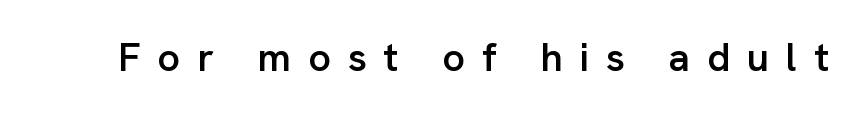
Caption: semibold face, moderately heavy strokes. Does the type have serifs? No, each stem ends abruptly. This sample uses an upright cut, with every glyph sitting square on the baseline. The passage shown has open, widely tracked lettering throughout.
